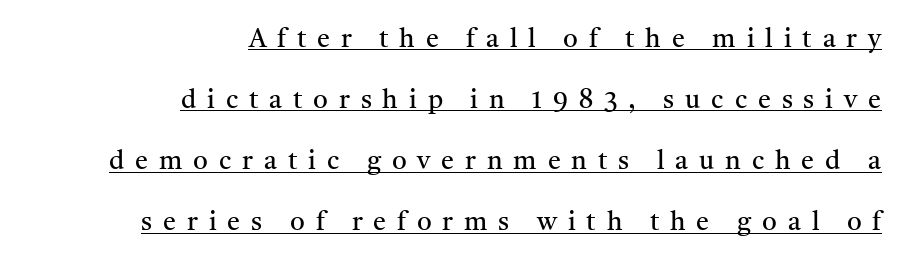
The letters stand upright; this is a roman face. Students, note that the glyphs here are deliberately spaced far apart. Alignment: flush right. Decoration check: the copy is underlined.
